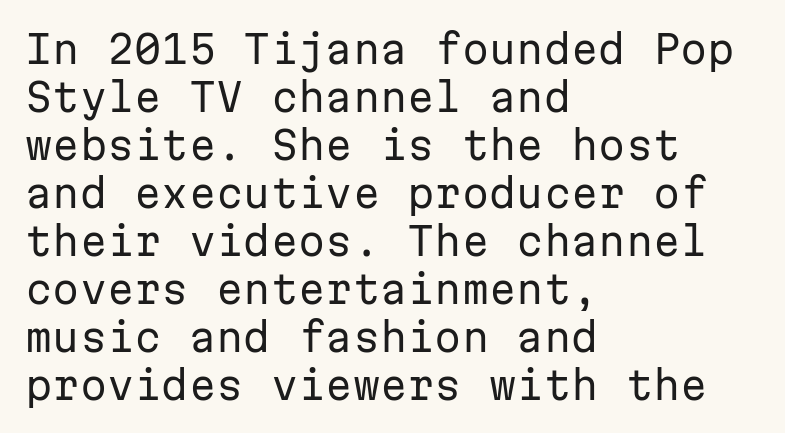
The foot of each line stays bare and open. Posture: upright roman. Weight: regular or lighter. These lines stack with their left ends in a neat column.
